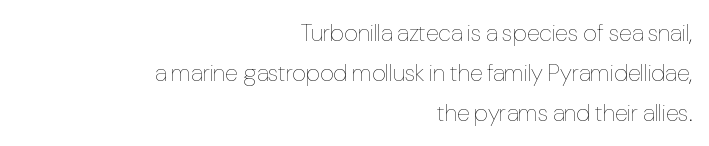
Q: Is the text bold? A: No.
Q: Is the text italic (slanted)? A: No, it is upright.
Q: Is the text underlined? A: No.
Q: How is the paragraph aligned? A: Right-aligned.
Q: Is the spacing between letters normal or unusually wide? A: Normal.
Q: Is the spacing between lines tight, normal or loose? A: Normal.
